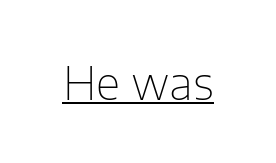
The face used here is a sans, in the tradition of grotesques and geometrics. Italic? Not at all — the glyphs are vertical. The face used here is proportionally spaced, like ordinary book or web type. A baseline rule has been typeset under these characters. A typesetter would call this zero additional tracking. Bold? No — there's no thickening of the strokes.
